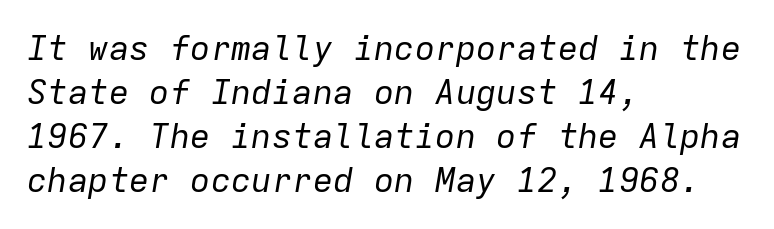
The image shows 34 px regular-weight type, italic (leaning right), monospaced; set left-aligned, normal line spacing (1.29x), normal letter spacing, not underlined; low stroke contrast and a medium x-height.
